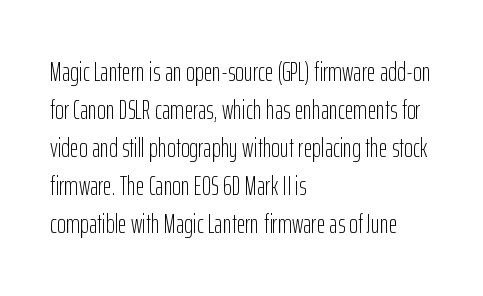
The image shows 27 px text type, upright; set left-aligned, normal line spacing (1.41x), normal letter spacing, not underlined.
